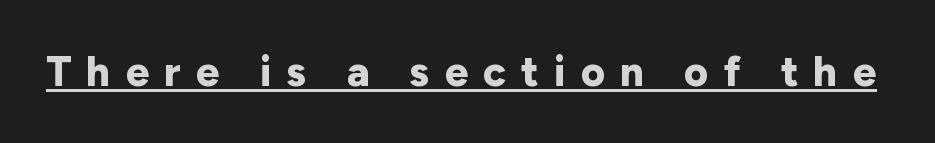
Ordinary non-slanted type is in use. These lines carry a lot of weight — the face is fully bold. The rendering uses natural spacing where letterforms have individual widths. Descenders here cross a horizontal rule under the line. Are there feet on the stems? There aren't — it's a sans. Inter-character spacing is expanded well beyond the font's built-in metrics.
